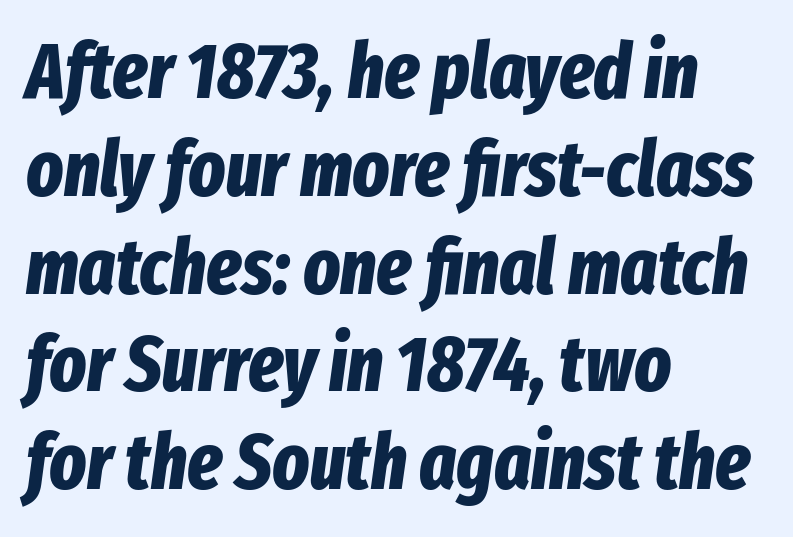
The image shows 77 px bold, condensed type, italic (leaning right); set left-aligned, normal line spacing (1.27x), normal letter spacing, not underlined; low stroke contrast and a medium x-height.
